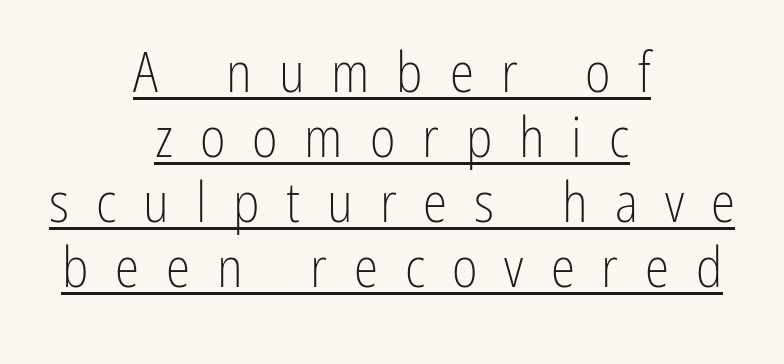
The image shows 55 px light, condensed sans-serif type, upright; set centered, line spacing 1.18x, unusually wide letter spacing (+0.49 em), underlined; low stroke contrast and a medium x-height.
